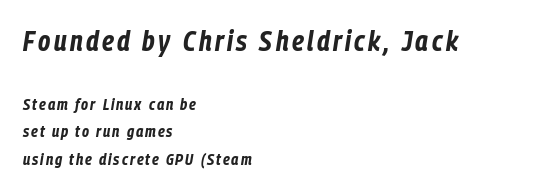
Q: Is the text bold? A: Yes.
Q: Is the text italic (slanted)? A: Yes, it leans right by about 9 degrees.
Q: Is the text underlined? A: No.
Q: How is the paragraph aligned? A: Left-aligned.
Q: Which block of text is set in a larger size, the first (top) or the second (bottom)? A: The first (top) one.
Q: Width (condensed, normal, or wide)? A: Condensed.
Q: Stroke contrast? A: Low.
Q: x-height? A: Medium.
Q: Monospaced? A: No.
